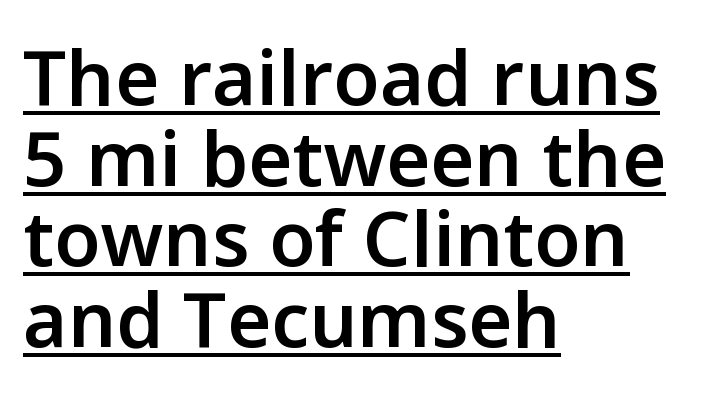
Every row of glyphs begins at an identical x-position on the left. Nothing unusual about the tracking: characters are spaced as the font intends. This sample has the flowing, uneven cadence of proportional lettering. Students, observe: this is what under-led, compact text looks like.
